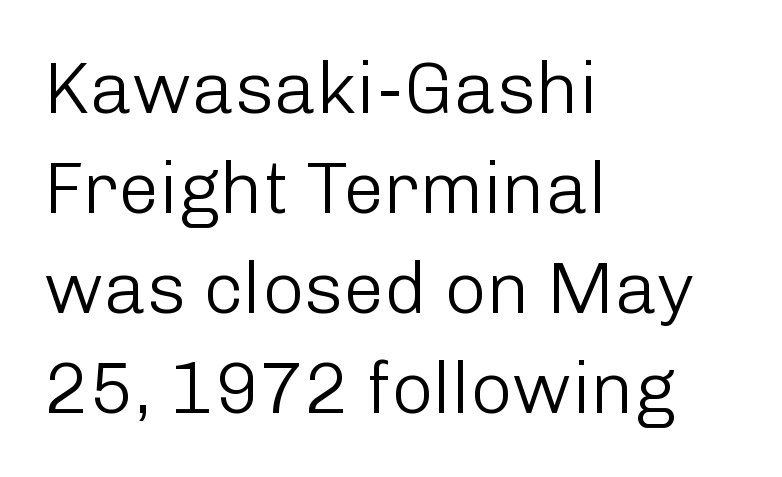
{"serif": "no", "italic": "no", "bold": "no", "weight": "light", "width": "normal", "stroke_contrast": "low", "x_height": "medium", "monospaced": "no", "underline": "no", "align": "left", "line_spacing": "normal", "line_spacing_ratio": 1.37, "letter_spacing": "normal", "letter_spacing_em": 0.0, "glyph_px": 73}
